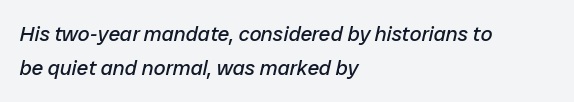
Here the glyphs are tracked normally, forming tight word shapes. There's an unmistakable incline to the writing here. Each row of text sits above clean, open space. A normal amount of white space separates one row of letters from the next. Layout note: lines flush left. Nothing heavy about these letters — not bold at all.
